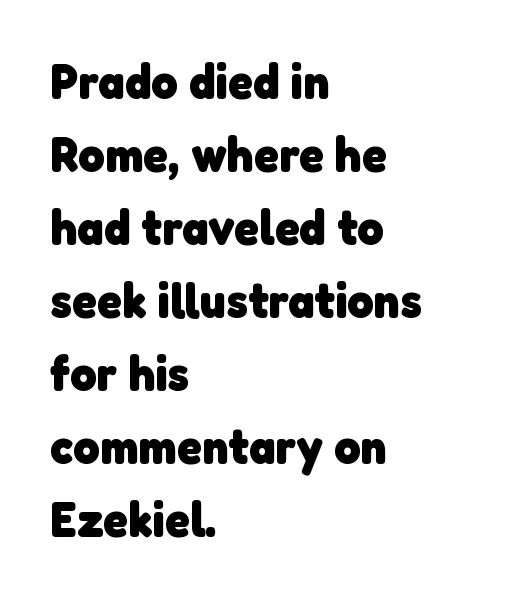
{"serif": "no", "bold": "yes", "weight": "heavy", "width": "normal", "stroke_contrast": "low", "x_height": "medium", "monospaced": "no", "underline": "no", "align": "left", "line_spacing": "normal", "line_spacing_ratio": 1.46, "letter_spacing": "normal", "letter_spacing_em": 0.0, "glyph_px": 50}
